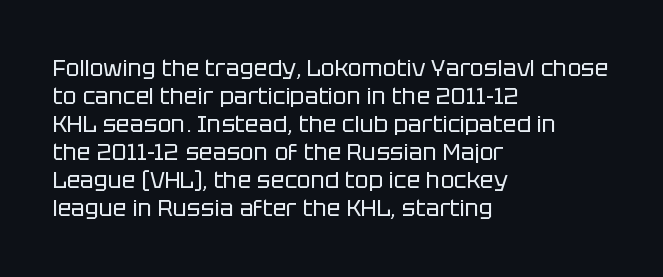
The image shows 23 px text type, upright; set left-aligned, line spacing 1.22x, normal letter spacing, not underlined.
